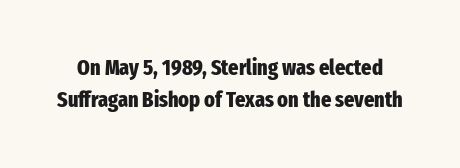
The image shows 22 px bold type, upright; set normal line spacing (1.46x), normal letter spacing, not underlined.
